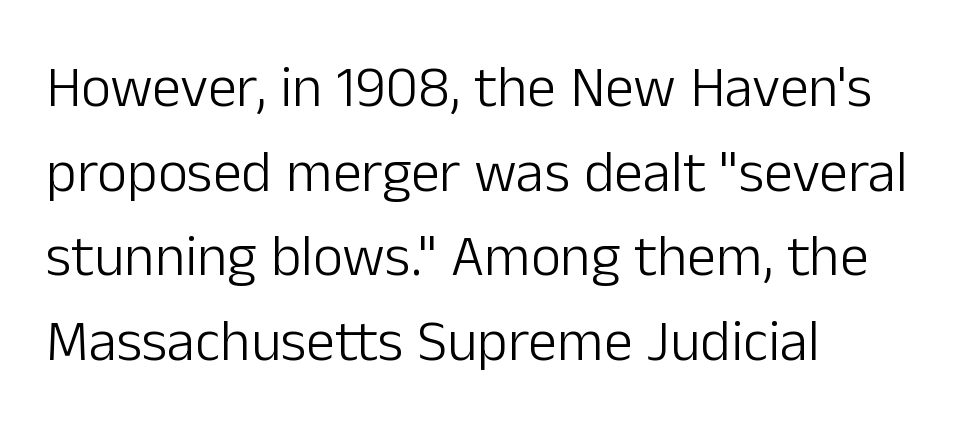
These lines stack with their left ends in a neat column. The line texture is even and compact thanks to regular tracking. You can tell from the bare stems that sans-serif type was used. The vertical gap from one line to the next is medium.
